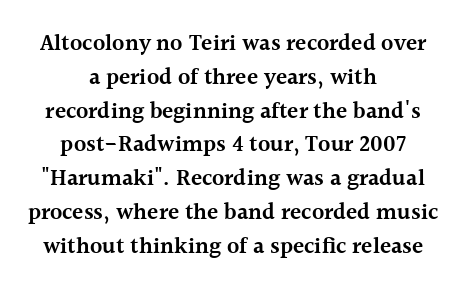
Check under the words: just untouched page. A normal amount of white space separates one row of letters from the next. This is the in-between weight designers call semibold or demi. The paragraph shown floats in the horizontal middle.
